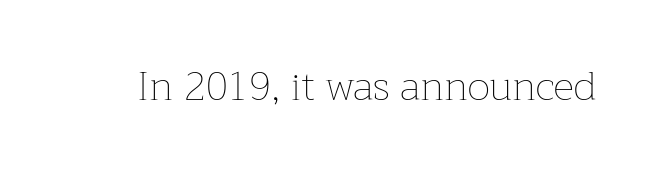
The image shows 40 px thin type, upright; set normal letter spacing, not underlined; low stroke contrast and a medium x-height.
